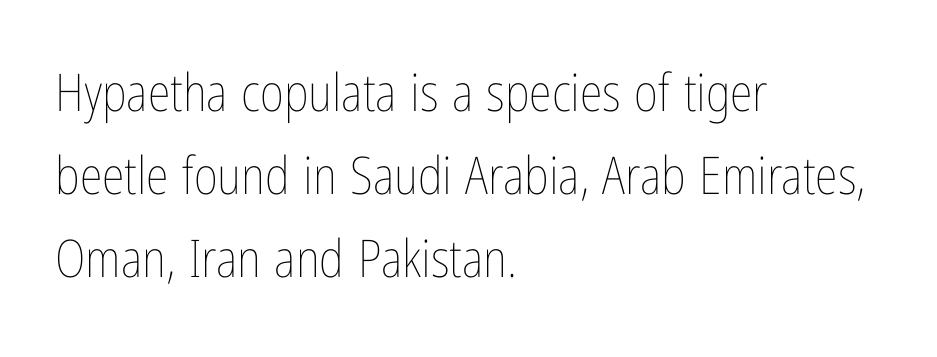
Q: Is the text bold? A: No.
Q: Is the text italic (slanted)? A: No, it is upright.
Q: Is the text underlined? A: No.
Q: How is the paragraph aligned? A: Left-aligned.
Q: Is the spacing between letters normal or unusually wide? A: Normal.
Q: Is the spacing between lines tight, normal or loose? A: Normal.
Q: Width (condensed, normal, or wide)? A: Condensed.
Q: Stroke contrast? A: Low.
Q: x-height? A: Medium.
Q: Monospaced? A: No.
